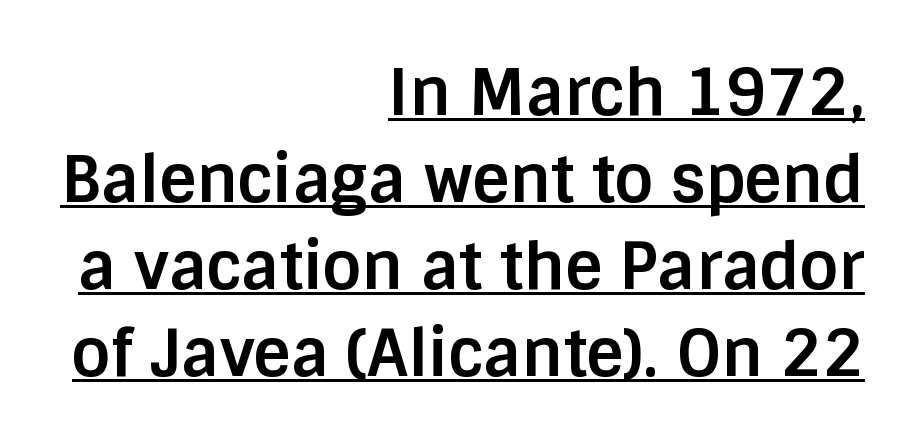
In terms of posture, this sample is upright. No extra tracking has been applied to these lines. The rows are spaced the way most documents space them. The face used here is proportionally spaced, like ordinary book or web type. A sans-serif font was chosen for this passage.
